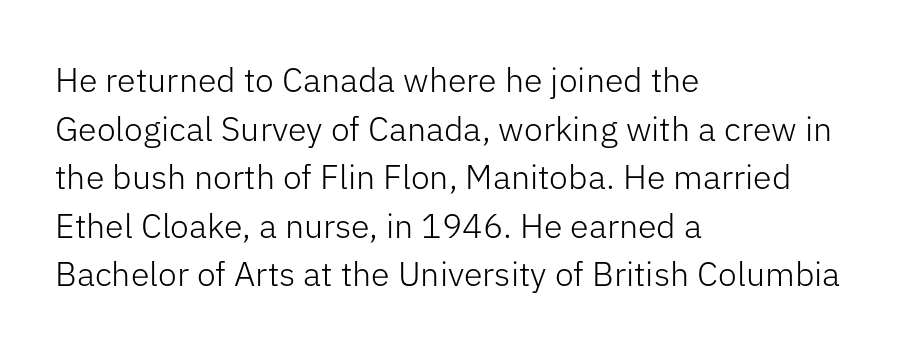
{"serif": "no", "italic": "no", "bold": "no", "weight": "light", "width": "normal", "stroke_contrast": "low", "x_height": "medium", "monospaced": "no", "underline": "no", "align": "left", "line_spacing": "normal", "line_spacing_ratio": 1.43, "letter_spacing": "normal", "letter_spacing_em": 0.0, "glyph_px": 34}
